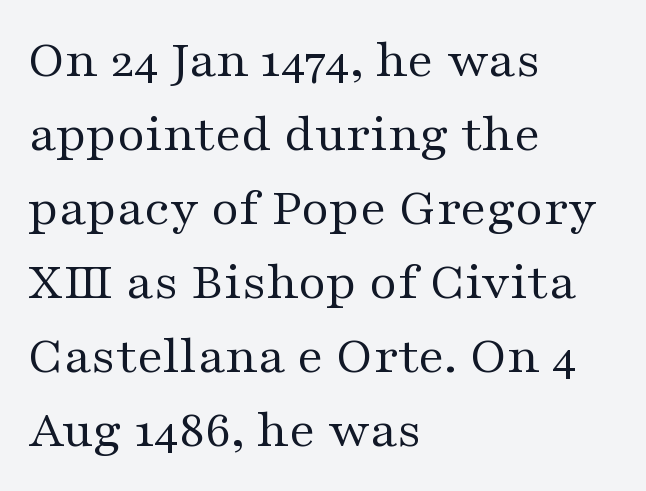
Any mark beneath the type? The region is blank. The setting favours the left margin, as ordinary paragraphs usually do. This sample keeps an unexceptional amount of space between lines. Compared with a typical body face, this is equally light or lighter still.
